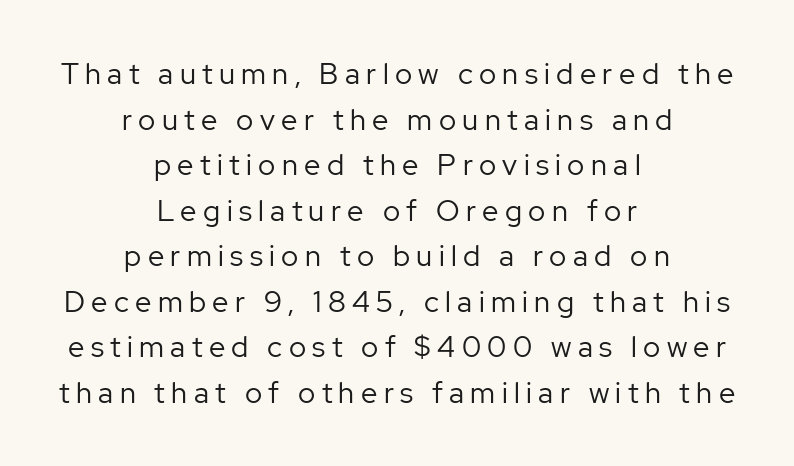
Q: Is the text bold? A: No.
Q: Is the text italic (slanted)? A: No, it is upright.
Q: Is the typeface a serif or a sans-serif typeface? A: Sans-serif.
Q: Is the text underlined? A: No.
Q: How is the paragraph aligned? A: Centered.
Q: Is the spacing between letters normal or unusually wide? A: Unusually wide.
Q: Is the spacing between lines tight, normal or loose? A: Normal.
Q: Width (condensed, normal, or wide)? A: Normal.
Q: Stroke contrast? A: Low.
Q: x-height? A: Medium.
Q: Monospaced? A: No.
